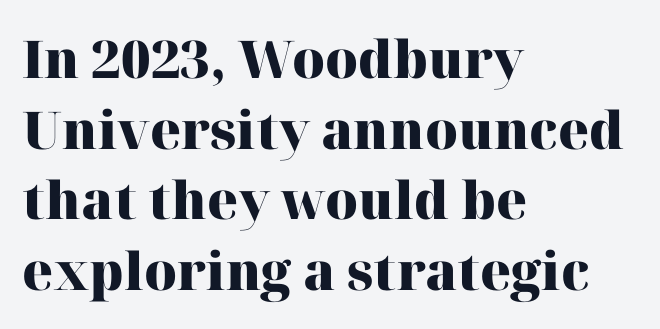
Bold? Absolutely — the strokes are thick and heavy. No word sits above an underline. Ordinary non-slanted type is in use. The letters sit at their default tracking, neither squeezed nor spread. The typeface chosen for these lines features serifs. You could not count columns in this text — the font is proportionally spaced.
